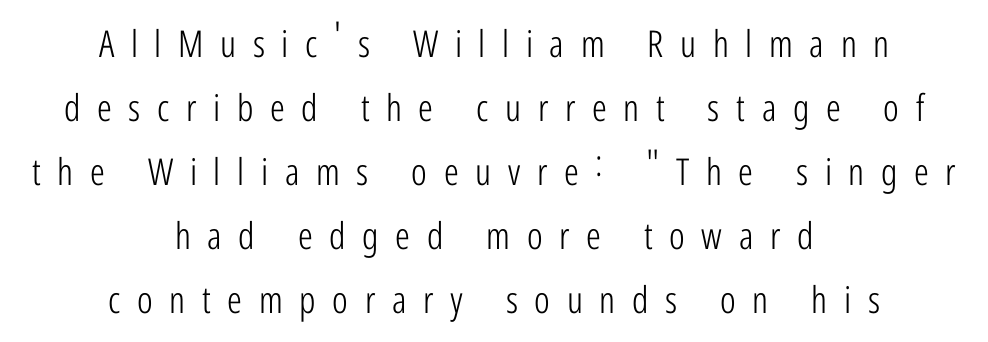
The image shows 37 px light, condensed sans-serif type, upright; set centered, line spacing 1.73x, unusually wide letter spacing (+0.45 em), not underlined; low stroke contrast and a medium x-height.
